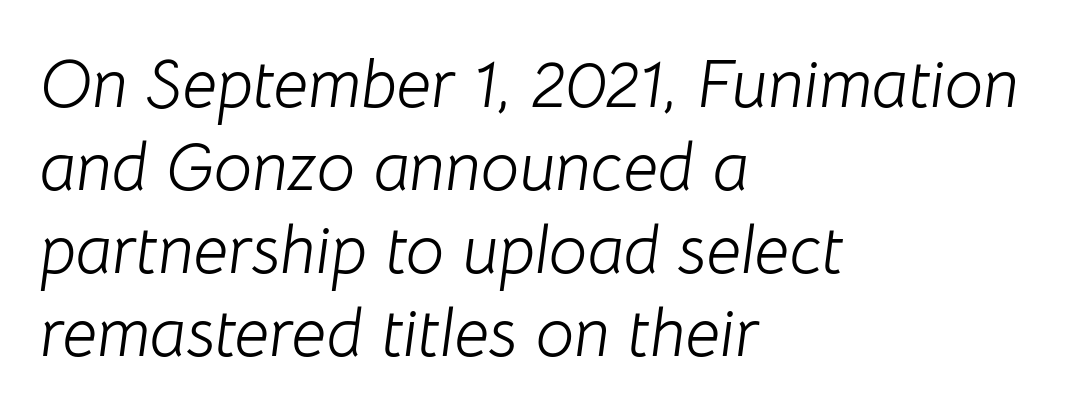
The tracking reads as untouched default to a designer's eye. Looks like regular typesetting: each glyph gets only the width it needs. Summary of weight: not heavy and not bold. These lines were composed using italics. Is the block centered? No — it sits flush against the left margin. Letters rest on an invisible, unmarked baseline.
